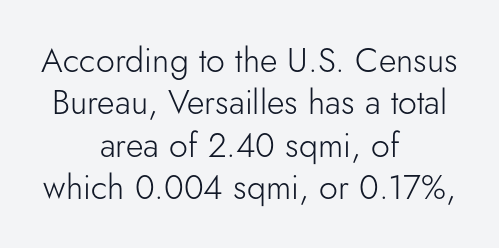
In terms of letterform style, serifs are entirely absent. The passage shown is not bold in any degree. This sample is center-justified, so both line endings float freely. Tracking value appears to be zero — textbook default spacing. Beneath every word, the page is bare. Nope, not italic — everything's standing straight.
